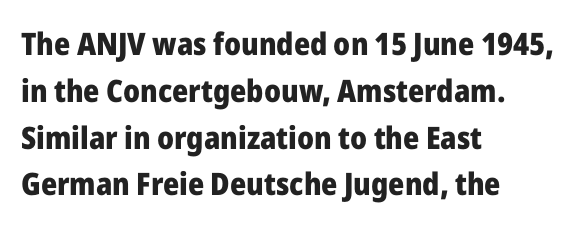
{"serif": "no", "italic": "no", "bold": "yes", "weight": "heavy", "width": "normal", "stroke_contrast": "low", "x_height": "medium", "monospaced": "no", "underline": "no", "align": "left", "line_spacing": "normal", "line_spacing_ratio": 1.51, "letter_spacing": "normal", "letter_spacing_em": 0.0, "glyph_px": 31}
